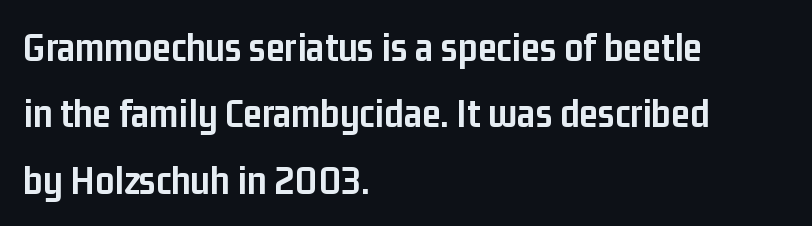
Q: Is the text bold? A: Yes.
Q: Is the text italic (slanted)? A: No, it is upright.
Q: Is the typeface a serif or a sans-serif typeface? A: Sans-serif.
Q: Is the text underlined? A: No.
Q: How is the paragraph aligned? A: Left-aligned.
Q: Is the spacing between letters normal or unusually wide? A: Normal.
Q: Is the spacing between lines tight, normal or loose? A: Normal.
Q: Width (condensed, normal, or wide)? A: Condensed.
Q: Stroke contrast? A: Low.
Q: x-height? A: Medium.
Q: Monospaced? A: No.
